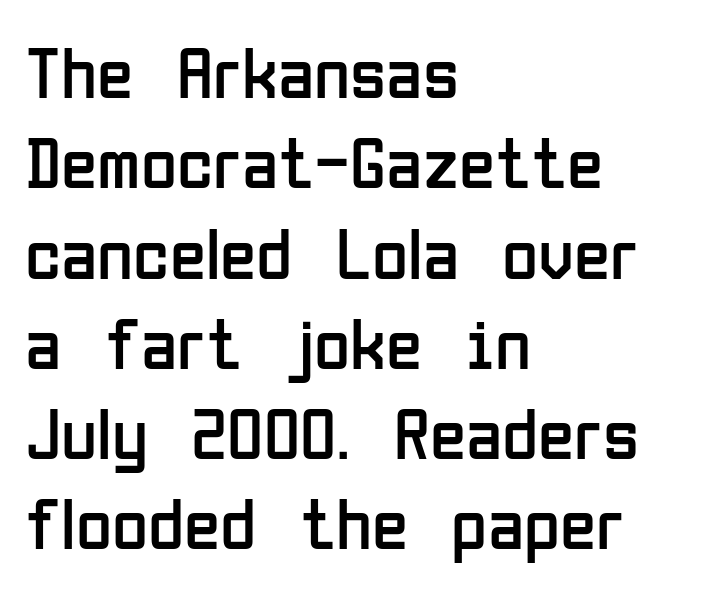
Standard letterfit; no display-style spreading of the glyphs. The rendering uses natural spacing where letterforms have individual widths. The font's upright variant was chosen for this text. The foot of each line stays bare and open. The typesetting does not lean heavy: it is not bold.
